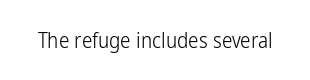
The image shows 21 px text type, upright; set normal letter spacing, not underlined.
